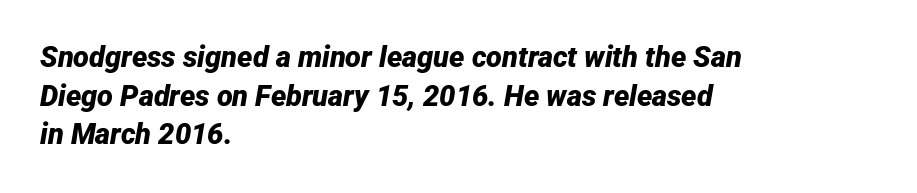
The image shows 29 px bold type, italic (leaning right); set left-aligned, normal line spacing (1.33x), normal letter spacing, not underlined; low stroke contrast and a medium x-height.
